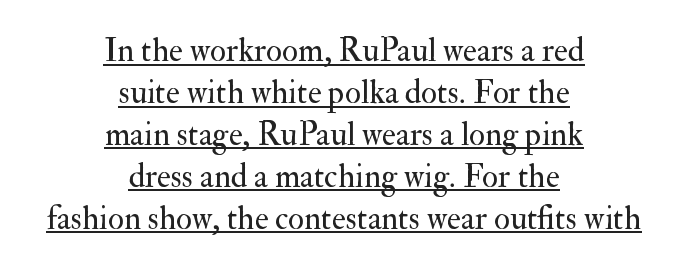
Q: Is the text bold? A: No.
Q: Is the text italic (slanted)? A: No, it is upright.
Q: Is the typeface a serif or a sans-serif typeface? A: Serif.
Q: Is the text underlined? A: Yes.
Q: How is the paragraph aligned? A: Centered.
Q: Is the spacing between letters normal or unusually wide? A: Normal.
Q: Is the spacing between lines tight, normal or loose? A: Normal.
Q: Width (condensed, normal, or wide)? A: Normal.
Q: Stroke contrast? A: Medium.
Q: x-height? A: Small.
Q: Monospaced? A: No.
